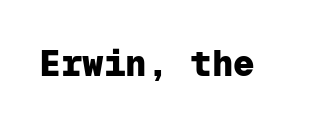
The image shows 36 px heavy sans-serif type, upright, monospaced; set normal letter spacing, not underlined; low stroke contrast and a medium x-height.
